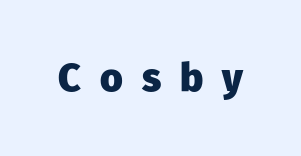
Decoration check: the copy has no underline. The typeface chosen for these lines omits serifs. Here the glyphs are tracked loosely, breaking word shapes into spaced letters. The face used here has the dense, thick strokes of a bold.
